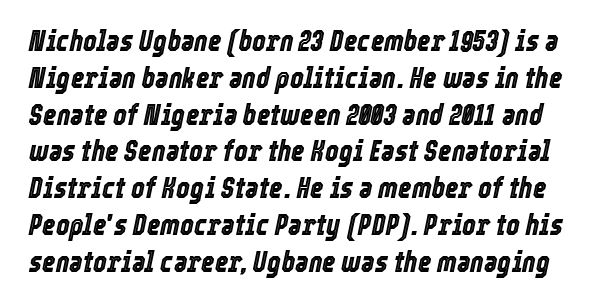
The letters advance in unequal steps, a hallmark of proportional type. The line-height multiplier appears to be the usual default. Each word holds together tightly as a unit, with standard inter-letter gaps. When letters slant like this, we call the style italic. The specimen omits any rule beneath the text block's lines.
